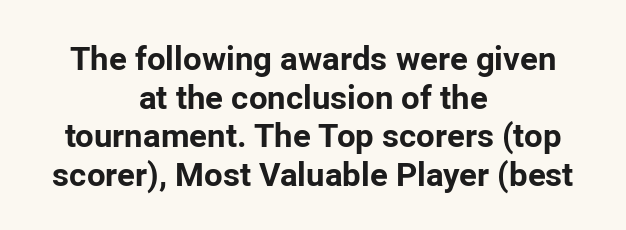
{"serif": "no", "italic": "no", "bold": "yes", "weight": "bold", "width": "normal", "stroke_contrast": "low", "x_height": "medium", "monospaced": "no", "underline": "no", "align": "center", "line_spacing_ratio": 1.17, "letter_spacing": "normal", "letter_spacing_em": 0.0, "glyph_px": 33}
